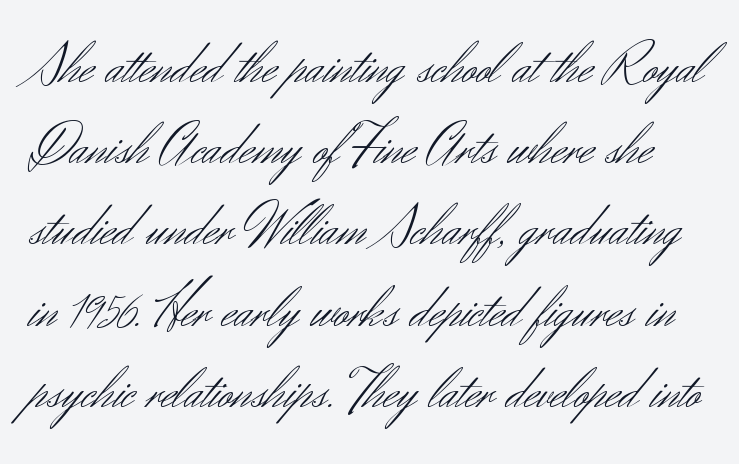
The image shows 58 px light sans-serif type; set normal line spacing (1.4x), normal letter spacing, not underlined; medium stroke contrast and a small x-height.
